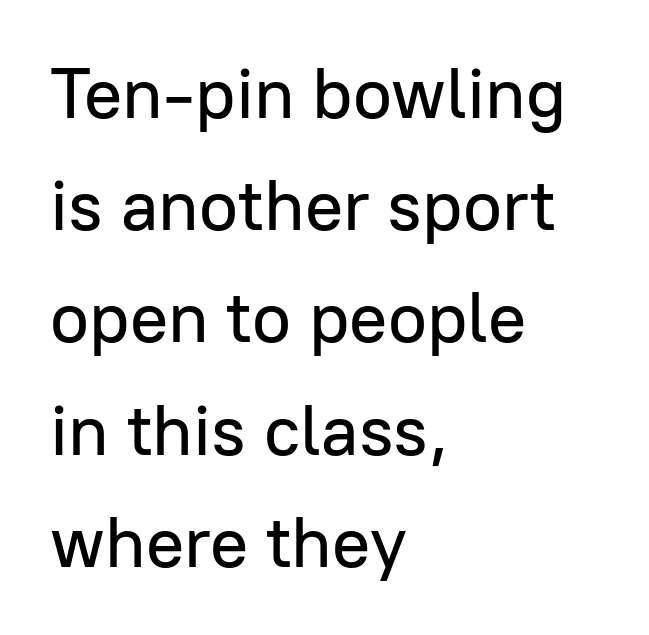
{"serif": "no", "italic": "no", "width": "normal", "stroke_contrast": "low", "x_height": "medium", "monospaced": "no", "underline": "no", "align": "left", "line_spacing": "normal", "line_spacing_ratio": 1.58, "letter_spacing": "normal", "letter_spacing_em": 0.0, "glyph_px": 71}
